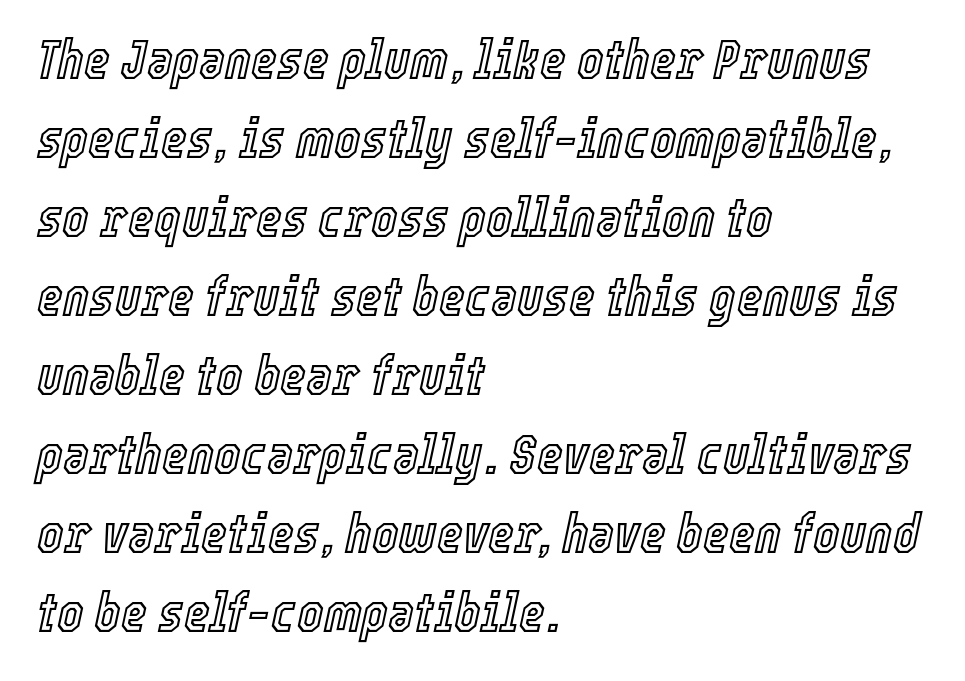
The image shows 56 px condensed type, italic (leaning right); set left-aligned, normal line spacing (1.41x), normal letter spacing, not underlined; a medium x-height.
